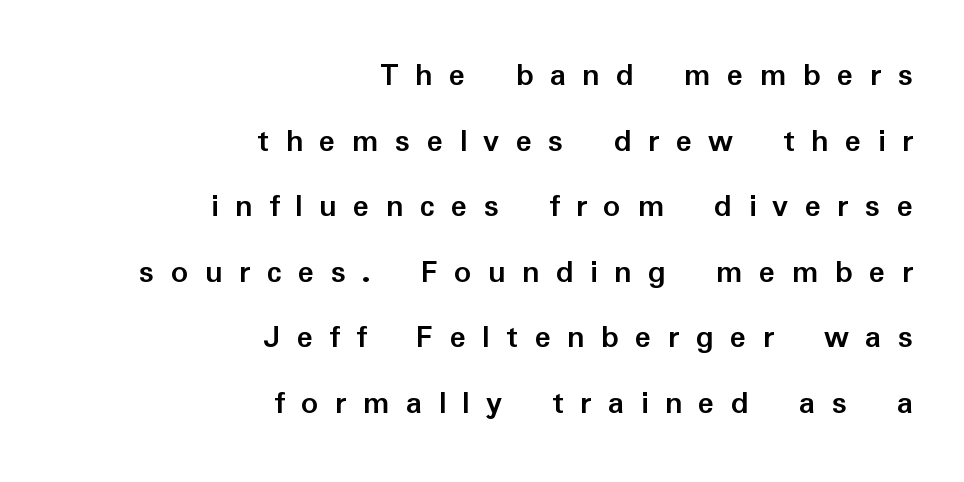
{"serif": "no", "italic": "no", "bold": "yes", "weight": "semibold", "width": "normal", "stroke_contrast": "low", "x_height": "medium", "monospaced": "no", "underline": "no", "align": "right", "line_spacing": "loose", "line_spacing_ratio": 1.93, "letter_spacing": "wide", "letter_spacing_em": 0.48, "glyph_px": 34}
